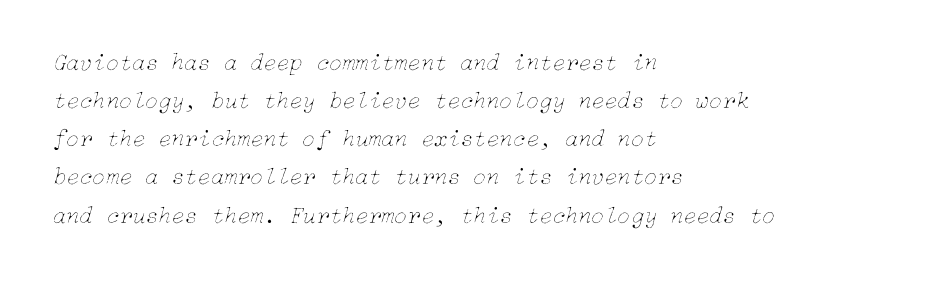
Q: Is the text bold? A: No.
Q: Is the text italic (slanted)? A: Yes, it leans right by about 15 degrees.
Q: Is the text underlined? A: No.
Q: How is the paragraph aligned? A: Left-aligned.
Q: Is the spacing between letters normal or unusually wide? A: Normal.
Q: Is the spacing between lines tight, normal or loose? A: Normal.
